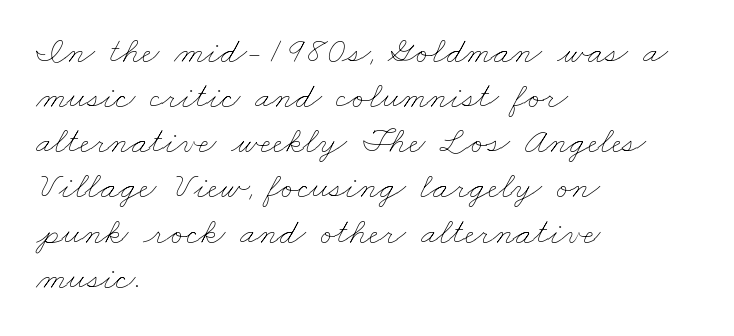
Looks like regular typesetting: each glyph gets only the width it needs. Type without underlining. These lines keep a tight, regular rhythm from letter to letter. The rendering anchors every line to the left-hand side. The characters are drawn with everyday or finer stroke widths.
